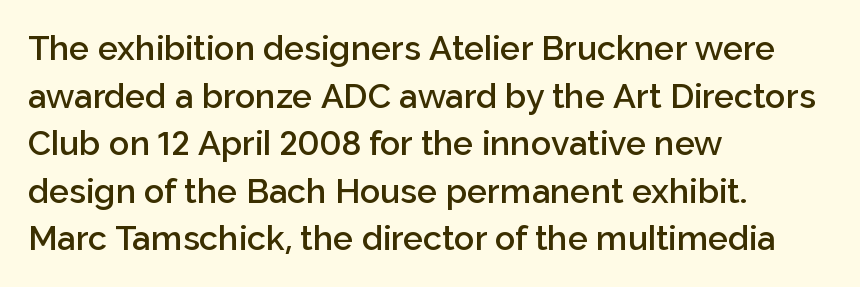
{"serif": "no", "italic": "no", "bold": "semi", "weight": "semibold", "width": "normal", "stroke_contrast": "low", "x_height": "medium", "monospaced": "no", "underline": "no", "align": "left", "line_spacing": "normal", "line_spacing_ratio": 1.4, "letter_spacing": "normal", "letter_spacing_em": 0.0, "glyph_px": 34}
